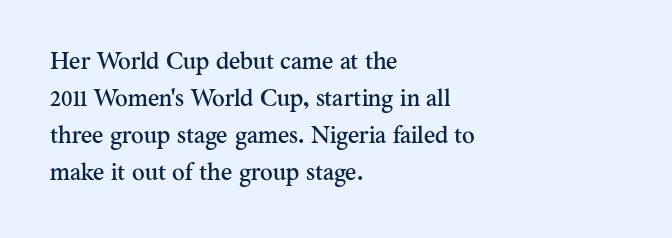
Q: Is the text italic (slanted)? A: No, it is upright.
Q: Is the text underlined? A: No.
Q: How is the paragraph aligned? A: Left-aligned.
Q: Is the spacing between letters normal or unusually wide? A: Normal.
Q: Is the spacing between lines tight, normal or loose? A: Normal.
